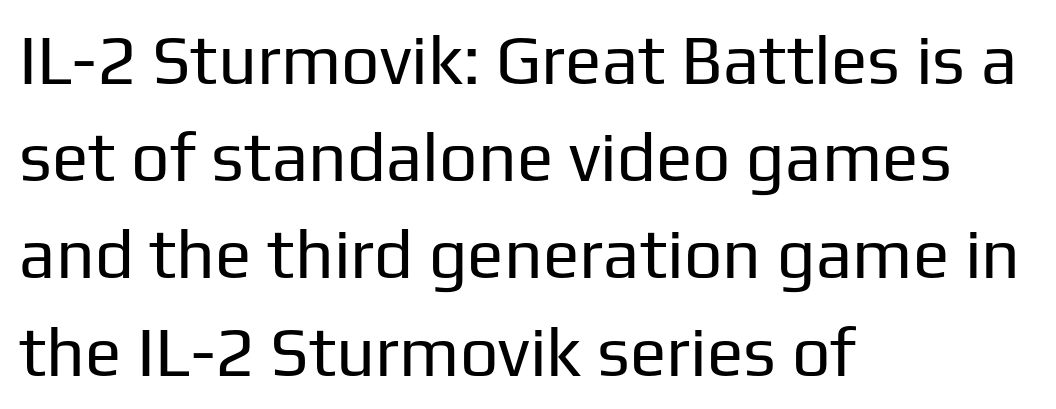
{"serif": "no", "italic": "no", "bold": "no", "weight": "regular", "width": "normal", "stroke_contrast": "low", "x_height": "medium", "monospaced": "no", "underline": "no", "align": "left", "line_spacing": "normal", "line_spacing_ratio": 1.43, "letter_spacing": "normal", "letter_spacing_em": 0.0, "glyph_px": 68}
